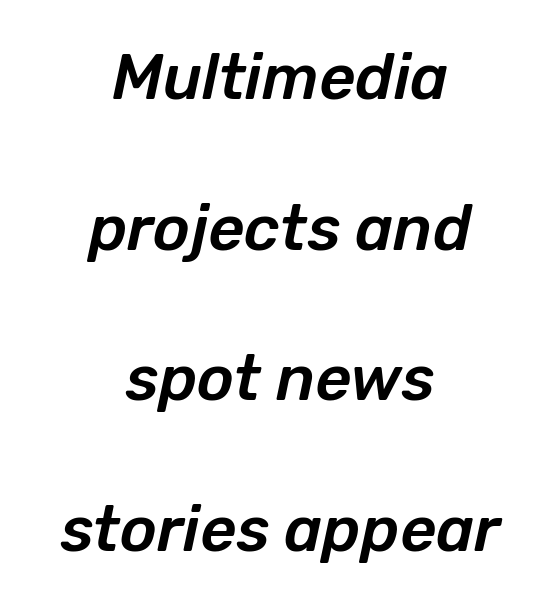
Widely set lines give the paragraph a tall, airy silhouette. These lines keep a tight, regular rhythm from letter to letter. Emphasis-style slanted type is in use. Notice how the passage keeps no hard edge, just a central spine. A typesetter would call this proportional, since set widths differ per character.
